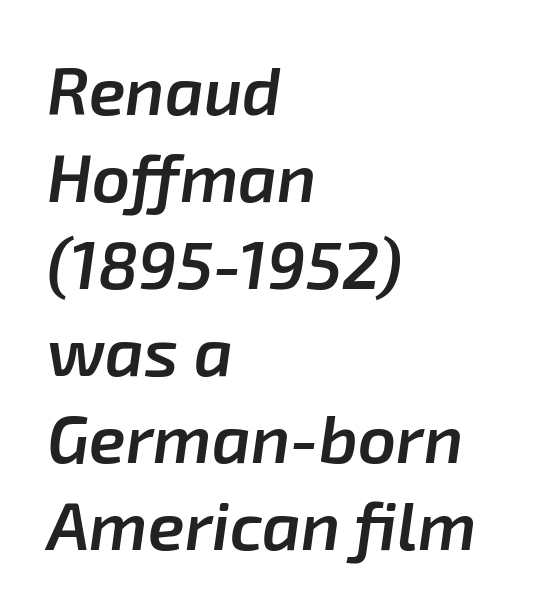
Q: Is the text bold? A: Semi-bold.
Q: Is the text italic (slanted)? A: Yes, it leans right by about 8 degrees.
Q: Is the text underlined? A: No.
Q: How is the paragraph aligned? A: Left-aligned.
Q: Is the spacing between letters normal or unusually wide? A: Normal.
Q: Is the spacing between lines tight, normal or loose? A: Normal.
Q: Width (condensed, normal, or wide)? A: Normal.
Q: Stroke contrast? A: Low.
Q: x-height? A: Medium.
Q: Monospaced? A: No.
